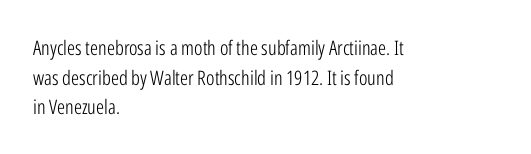
The image shows 20 px text type, upright; set left-aligned, normal line spacing (1.48x), normal letter spacing, not underlined.
